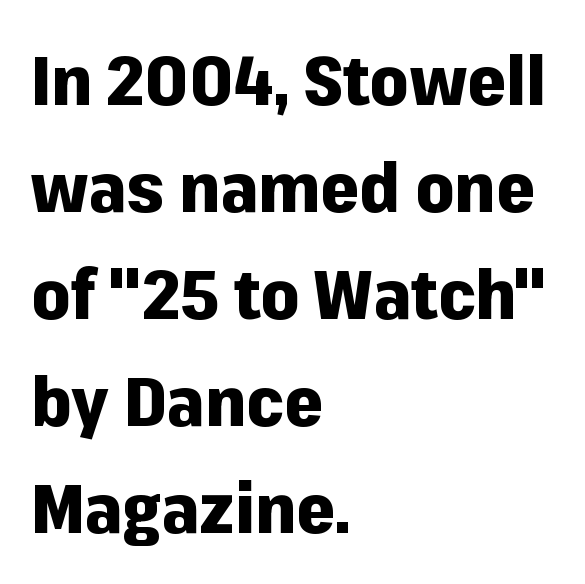
Vertically, the passage feels balanced, rows spaced as you'd expect. Just letters on the line, the space beneath them empty. Short note: letters normally spaced. These lines are rendered in a variable-pitch font. In terms of letterform style, serifs are entirely absent. Notice how the passage keeps a crisp vertical edge on the left only.
